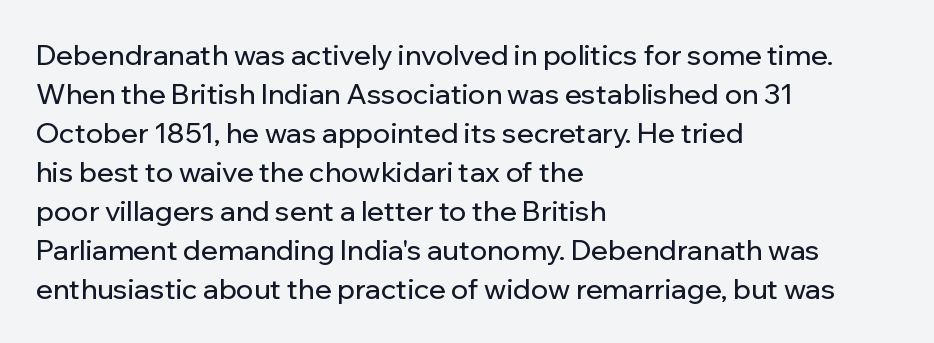
{"serif": "no", "italic": "no", "width": "normal", "stroke_contrast": "low", "x_height": "medium", "monospaced": "no", "underline": "no", "align": "left", "line_spacing": "normal", "line_spacing_ratio": 1.39, "letter_spacing": "normal", "letter_spacing_em": 0.0, "glyph_px": 28}
